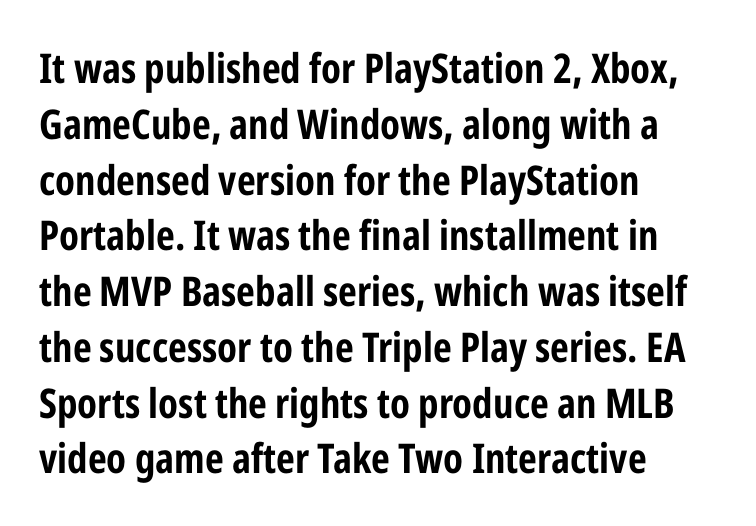
{"serif": "no", "italic": "no", "bold": "yes", "weight": "bold", "width": "condensed", "stroke_contrast": "low", "x_height": "medium", "monospaced": "no", "underline": "no", "align": "left", "line_spacing": "normal", "line_spacing_ratio": 1.36, "letter_spacing": "normal", "letter_spacing_em": 0.0, "glyph_px": 41}
